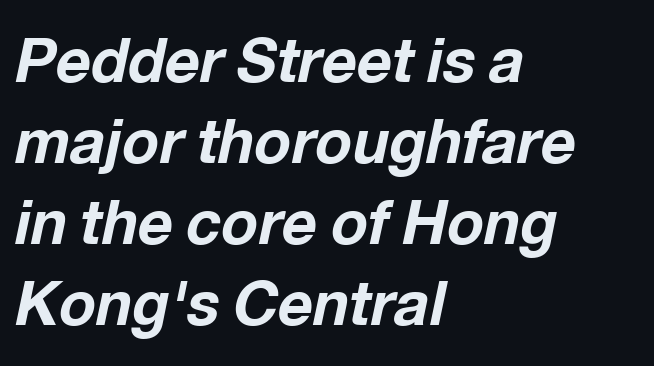
The image shows 61 px bold type, italic (leaning right); set left-aligned, normal line spacing (1.33x), normal letter spacing, not underlined; low stroke contrast and a medium x-height.
